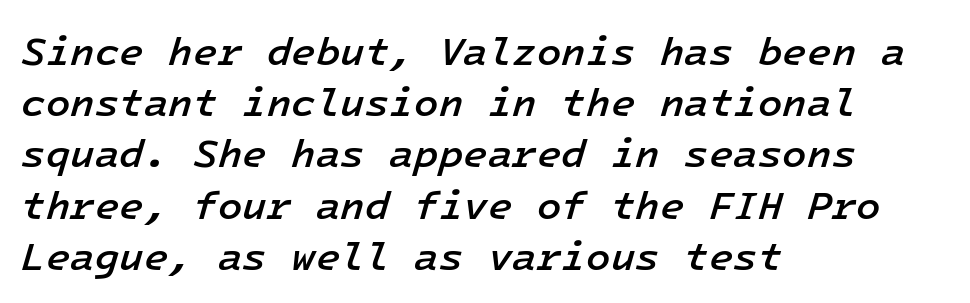
A typesetter would mark this as italic. Does the leading feel generous? No, just average. How heavy is the stroke? Medium-heavy — a semibold, shy of bold. A typesetter would call this monospace, since all characters share one set width. All the whitespace from short lines collects on the right.
